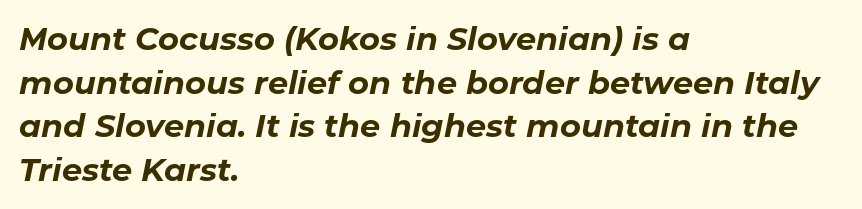
Q: Is the text bold? A: Yes.
Q: Is the text italic (slanted)? A: Yes, it leans right by about 11 degrees.
Q: Is the text underlined? A: No.
Q: How is the paragraph aligned? A: Left-aligned.
Q: Is the spacing between letters normal or unusually wide? A: Normal.
Q: Is the spacing between lines tight, normal or loose? A: Normal.
Q: Width (condensed, normal, or wide)? A: Normal.
Q: Stroke contrast? A: Low.
Q: x-height? A: Medium.
Q: Monospaced? A: No.
